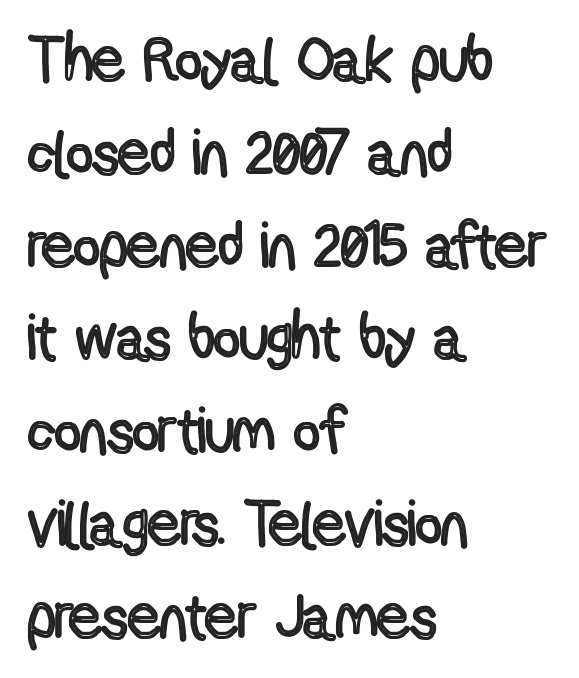
The letters sit at their default tracking, neither squeezed nor spread. Here the designer chose a conventional face with non-uniform glyph widths. The vertical gap from one line to the next is medium. Notice how the stems are strictly vertical — no italics here. Teacher's note: observe the even left margin — that is flush-left alignment.
